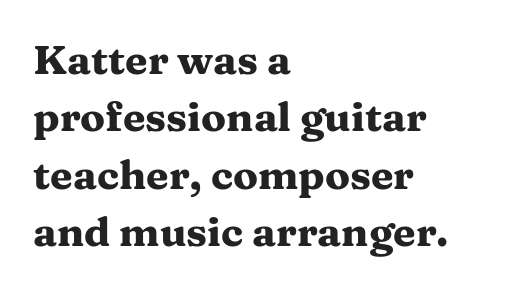
The image shows 41 px heavy, wide serif type, upright; set left-aligned, normal line spacing (1.4x), normal letter spacing, not underlined; medium stroke contrast and a medium x-height.
